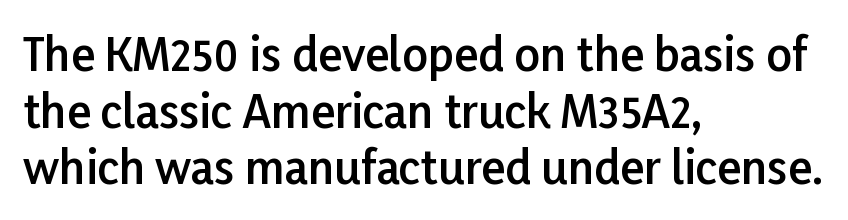
The image shows 45 px semibold sans-serif type, upright; set left-aligned, normal line spacing (1.26x), normal letter spacing, not underlined; low stroke contrast and a medium x-height.
